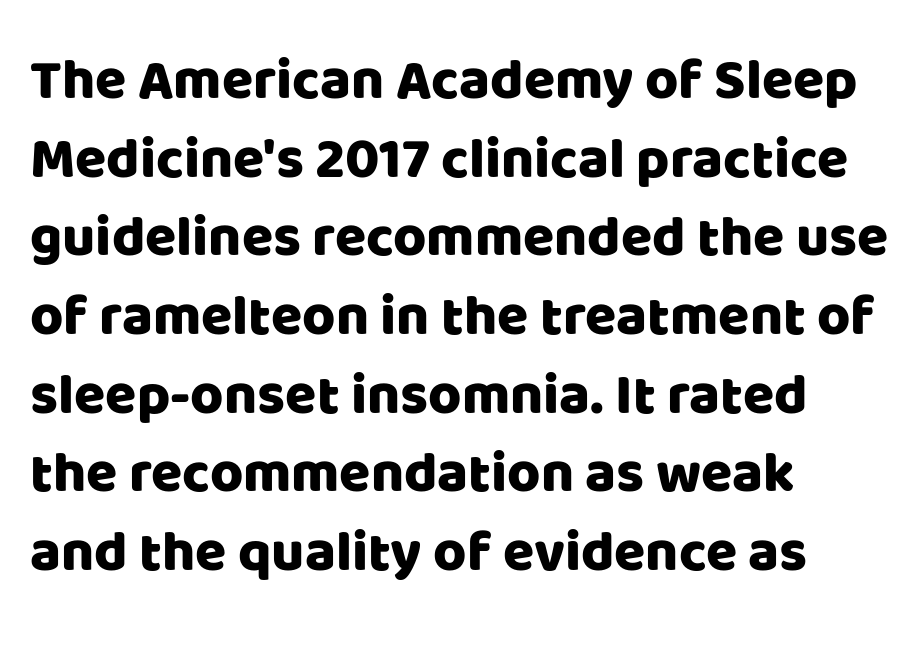
This sample uses a sans-serif face. The letters sit at their default tracking, neither squeezed nor spread. If you drew a line through each stem, it would be perfectly vertical. Notice how descenders clear the ascenders below comfortably — that's standard leading.
